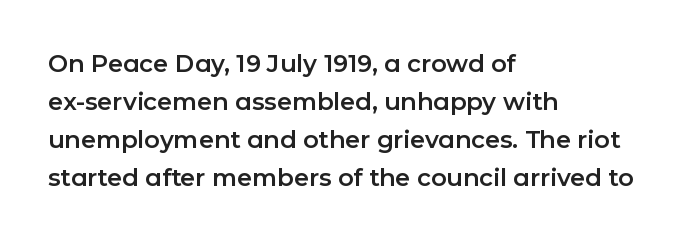
The image shows 24 px text type, upright; set left-aligned, normal line spacing (1.59x), normal letter spacing, not underlined.
